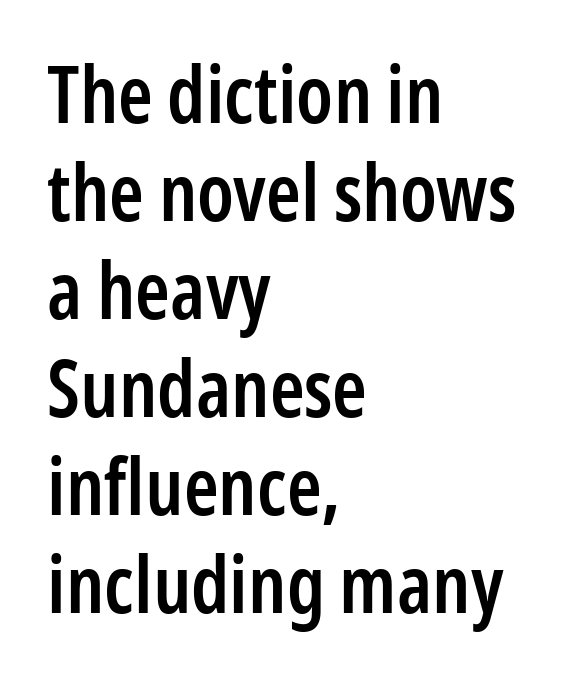
Looks like regular typesetting: each glyph gets only the width it needs. The paragraph shown leans on its left margin. You can tell it's not italic because the verticals are truly vertical. The letterforms sit shoulder to shoulder at normal distance. Any mark beneath the type? The region is blank.
